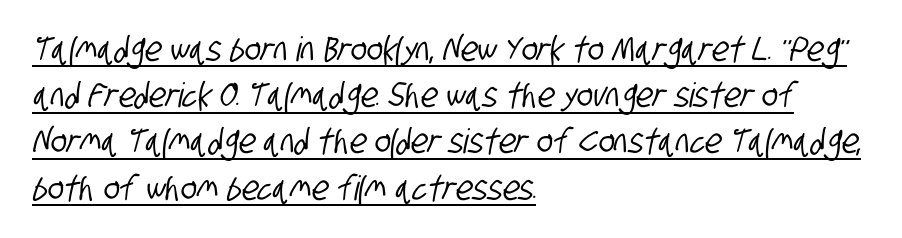
Q: Is the typeface a serif or a sans-serif typeface? A: Sans-serif.
Q: Is the text underlined? A: Yes.
Q: How is the paragraph aligned? A: Left-aligned.
Q: Is the spacing between letters normal or unusually wide? A: Normal.
Q: Is the spacing between lines tight, normal or loose? A: Normal.
Q: Width (condensed, normal, or wide)? A: Condensed.
Q: Stroke contrast? A: Low.
Q: x-height? A: Large.
Q: Monospaced? A: No.
